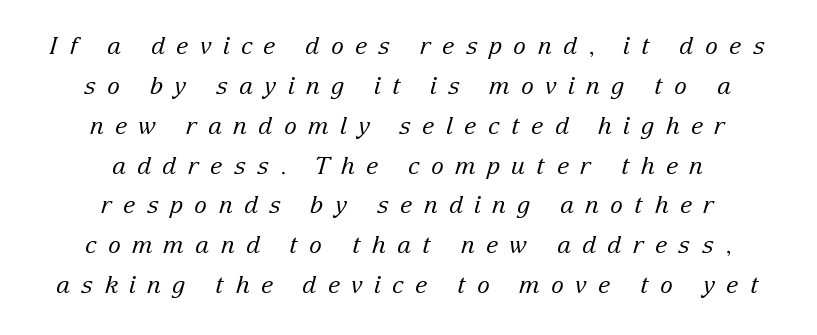
The image shows 24 px text type, italic (leaning right); set centered, normal line spacing (1.66x), unusually wide letter spacing (+0.47 em), not underlined.
